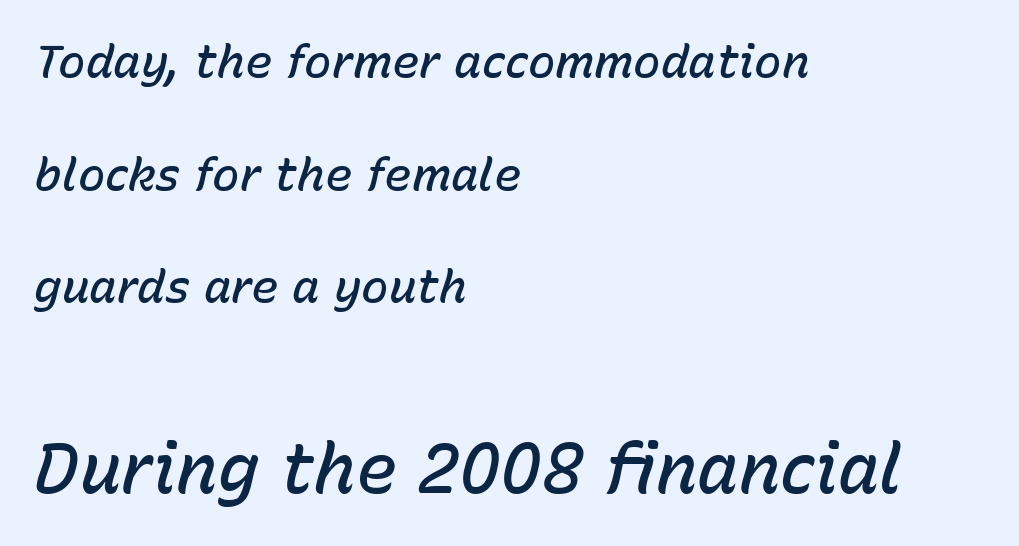
Q: Is the text bold? A: Semi-bold.
Q: Is the text italic (slanted)? A: Yes, it leans right by about 15 degrees.
Q: Is the text underlined? A: No.
Q: How is the paragraph aligned? A: Left-aligned.
Q: Is the spacing between letters normal or unusually wide? A: Normal.
Q: Is the spacing between lines tight, normal or loose? A: Loose.
Q: Which block of text is set in a larger size, the first (top) or the second (bottom)? A: The second (bottom) one.
Q: Width (condensed, normal, or wide)? A: Normal.
Q: Stroke contrast? A: Low.
Q: x-height? A: Medium.
Q: Monospaced? A: No.
